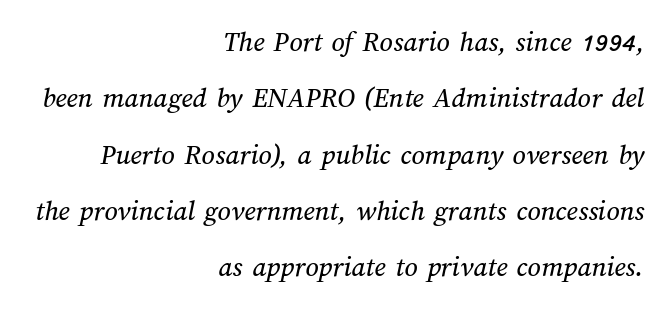
{"width": "normal", "stroke_contrast": "medium", "x_height": "medium", "monospaced": "no", "underline": "no", "align": "right", "line_spacing": "loose", "line_spacing_ratio": 1.94, "letter_spacing": "normal", "letter_spacing_em": 0.0, "glyph_px": 29}
